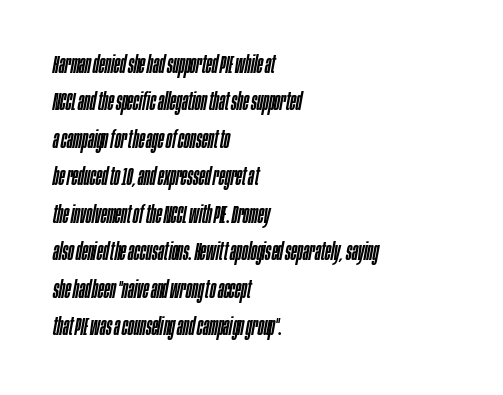
Q: Is the text italic (slanted)? A: Yes, it leans right by about 10 degrees.
Q: Is the text underlined? A: No.
Q: How is the paragraph aligned? A: Left-aligned.
Q: Is the spacing between letters normal or unusually wide? A: Normal.
Q: Is the spacing between lines tight, normal or loose? A: Normal.
